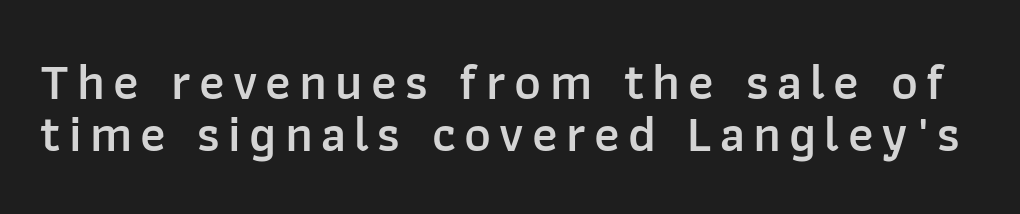
Q: Is the text bold? A: Semi-bold.
Q: Is the text italic (slanted)? A: No, it is upright.
Q: Is the typeface a serif or a sans-serif typeface? A: Sans-serif.
Q: Is the text underlined? A: No.
Q: Is the spacing between lines tight, normal or loose? A: Tight.
Q: Width (condensed, normal, or wide)? A: Normal.
Q: Stroke contrast? A: Low.
Q: x-height? A: Medium.
Q: Monospaced? A: No.
